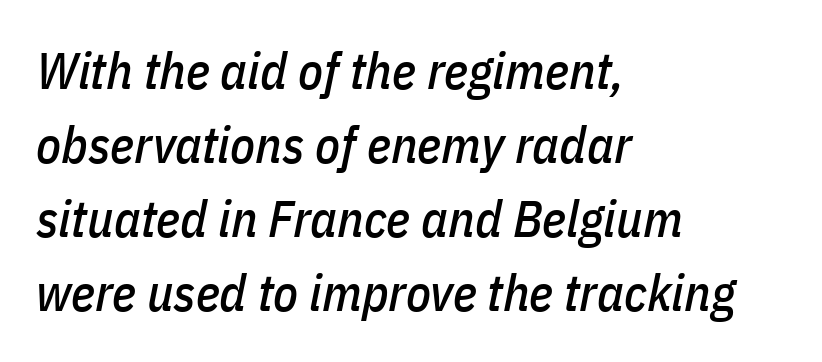
The image shows 51 px condensed type, italic (leaning right); set left-aligned, normal line spacing (1.45x), normal letter spacing, not underlined; low stroke contrast and a medium x-height.
